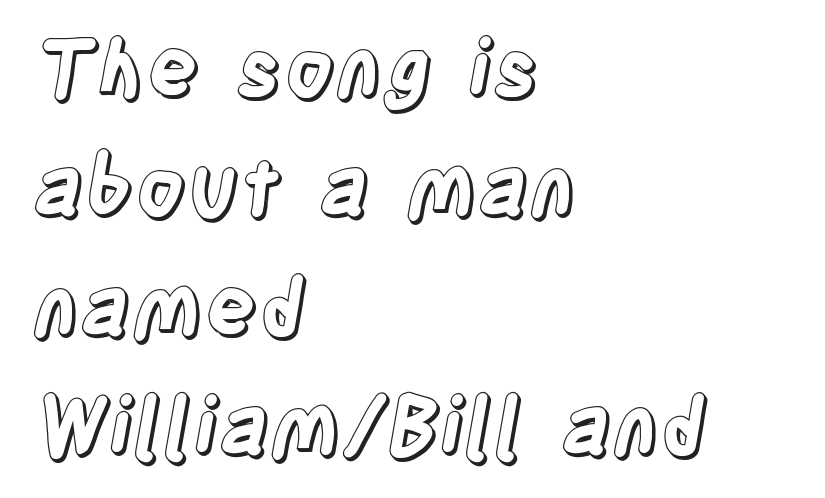
In CSS terms this would be text-align: left. Looks like regular typesetting: each glyph gets only the width it needs. Students, observe: this is what conventionally led text looks like. Underlining? Definitely not there. The line texture is even and compact thanks to regular tracking.
